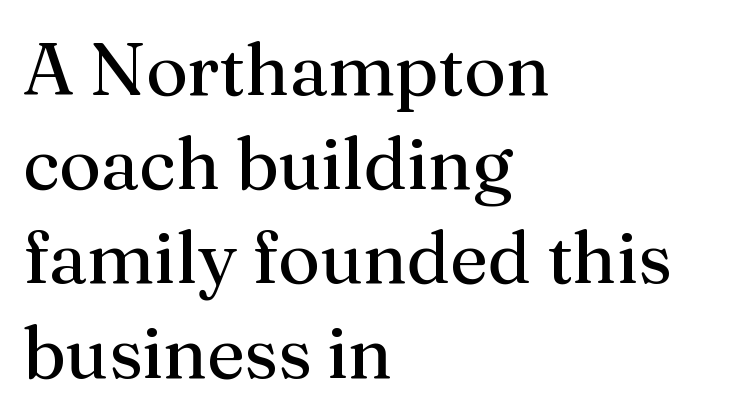
The image shows 73 px regular-weight serif type, upright; set left-aligned, normal line spacing (1.29x), normal letter spacing, not underlined; medium stroke contrast and a medium x-height.
